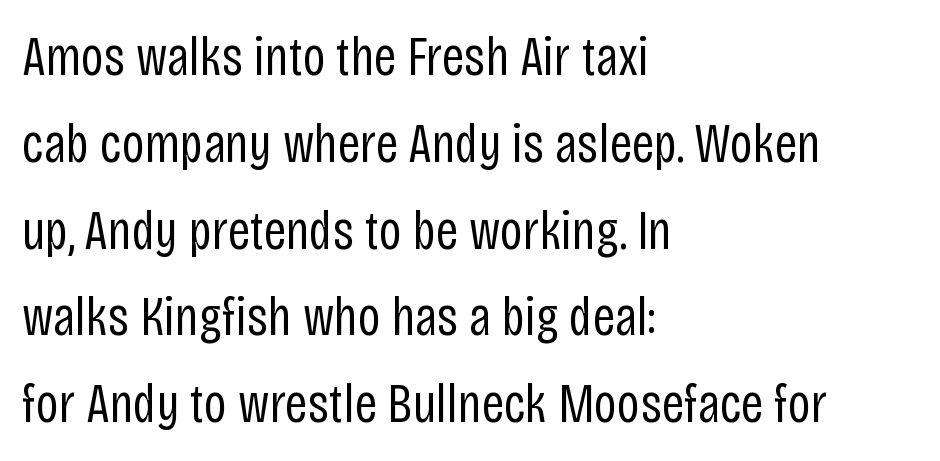
Varying glyph widths throughout — classic text-font behaviour. The letters look calm and open, with moderate or lighter stems. A typesetter would call this leading conventional body-copy spacing. The specimen omits any rule beneath the text block's lines.
